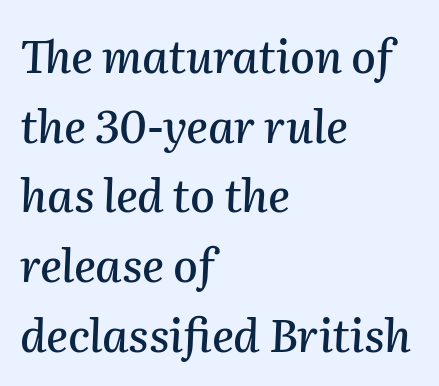
The image shows 45 px text type, italic (leaning right); set left-aligned, normal line spacing (1.55x), normal letter spacing, not underlined; medium stroke contrast and a medium x-height.
